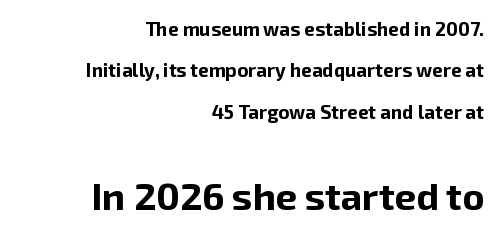
The following chunk of copy outweighs the initial chunk in type size. Leading is clearly above the norm, producing a sparse column. The compositor pushed each line to the right boundary. The designer went with a sans here, leaving each stem footless. A typesetter would call this proportional, since set widths differ per character. Look at the tracking — it's just the regular setting, nothing added.
